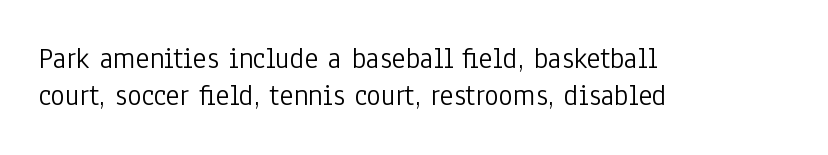
Unmarked baselines from the first word to the last. The passage shown is typeset with a sans-serif family. A typesetter would call this zero additional tracking. The letterforms sit at book weight or below. The lines in this sample share a left origin and differ only in where they stop.
